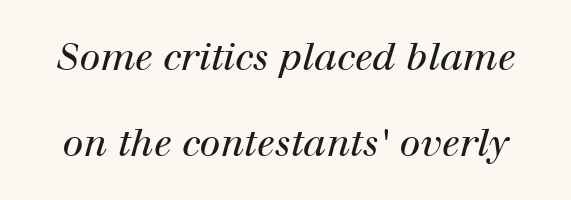
{"serif": "yes", "italic": "yes", "lean": "right", "slant_degrees": 12, "bold": "no", "weight": "regular", "width": "normal", "stroke_contrast": "high", "x_height": "medium", "monospaced": "no", "underline": "no", "line_spacing": "loose", "line_spacing_ratio": 2.27, "letter_spacing": "normal", "letter_spacing_em": 0.0, "glyph_px": 38}
